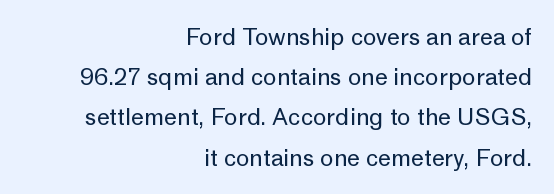
The image shows 23 px text type, upright; set right-aligned, line spacing 1.75x, normal letter spacing, not underlined.
